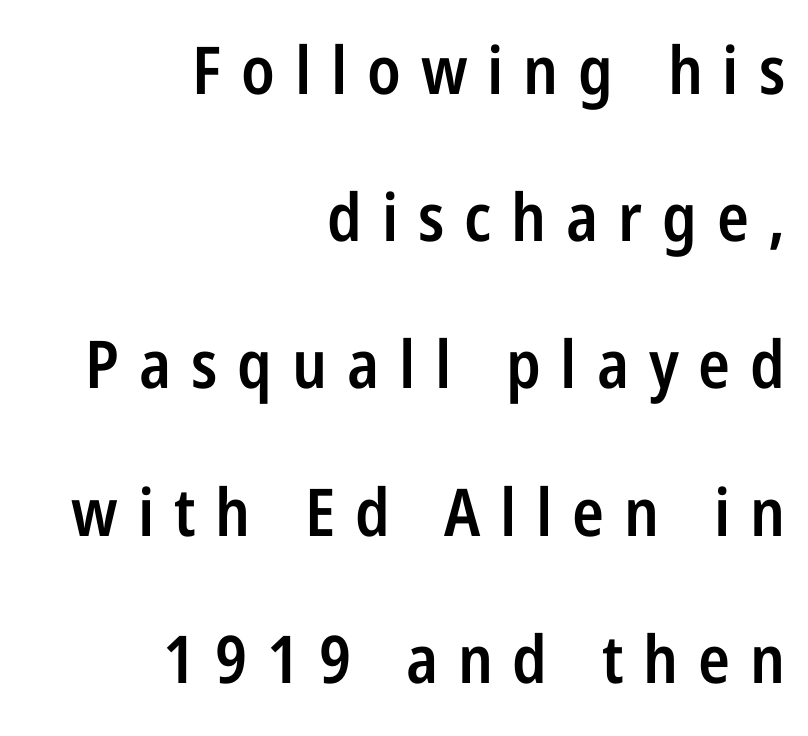
Q: Is the text bold? A: Semi-bold.
Q: Is the text italic (slanted)? A: No, it is upright.
Q: Is the typeface a serif or a sans-serif typeface? A: Sans-serif.
Q: Is the text underlined? A: No.
Q: How is the paragraph aligned? A: Right-aligned.
Q: Is the spacing between letters normal or unusually wide? A: Unusually wide.
Q: Is the spacing between lines tight, normal or loose? A: Loose.
Q: Width (condensed, normal, or wide)? A: Condensed.
Q: Stroke contrast? A: Low.
Q: x-height? A: Medium.
Q: Monospaced? A: No.
